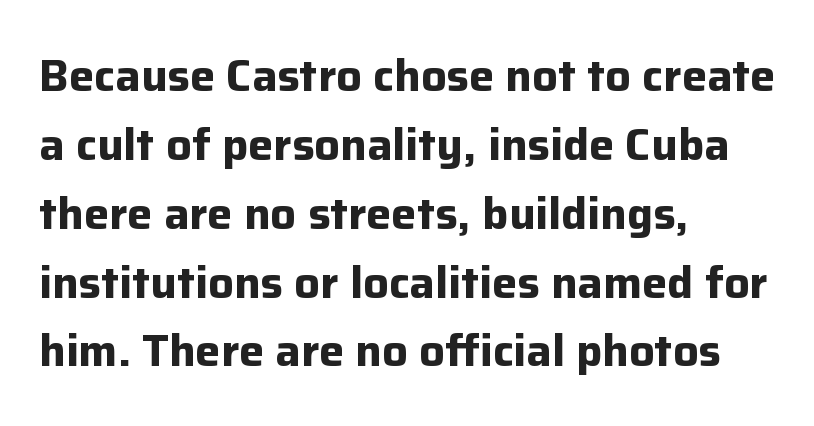
The image shows 45 px bold sans-serif type, upright; set left-aligned, normal line spacing (1.53x), normal letter spacing, not underlined; low stroke contrast and a medium x-height.
